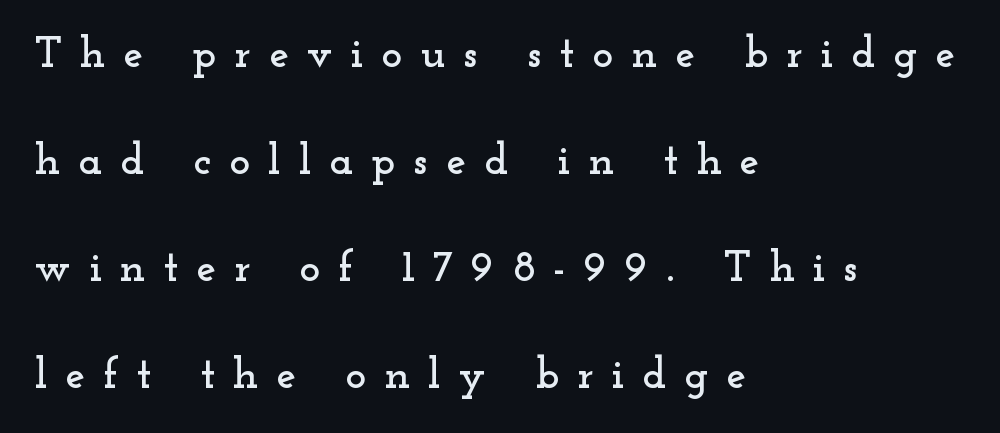
The image shows 44 px wide serif type, upright; set left-aligned, loose line spacing (2.43x), unusually wide letter spacing (+0.41 em), not underlined; low stroke contrast and a small x-height.
